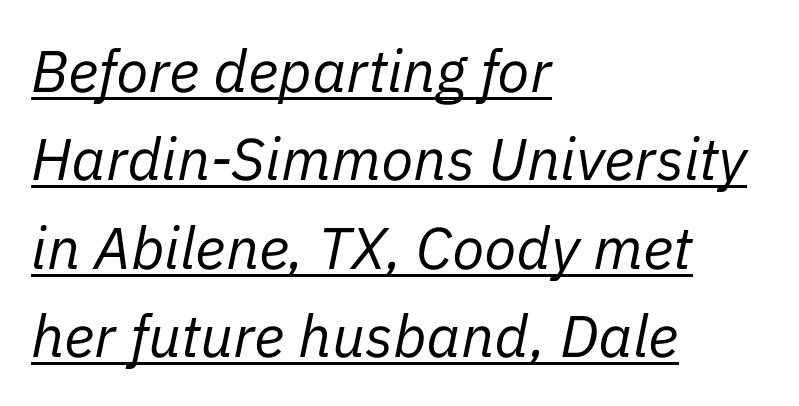
Successive baselines arrive at the customary interval. Is this a fixed-width face? No — the glyphs have proportional, varying widths. Left-aligned paragraph, ragged on the right. The glyphs are accompanied by a horizontal stroke just below them. Stem width sits at or under what a default text font uses. Caption: standard tracking, unaltered.
